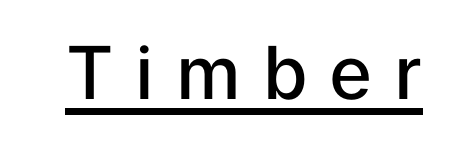
The string is rendered with underlining switched on. Italic: no, the glyphs are upright roman. The letterforms stand isolated, each surrounded by extra space. These lines are rendered in a variable-pitch font.
